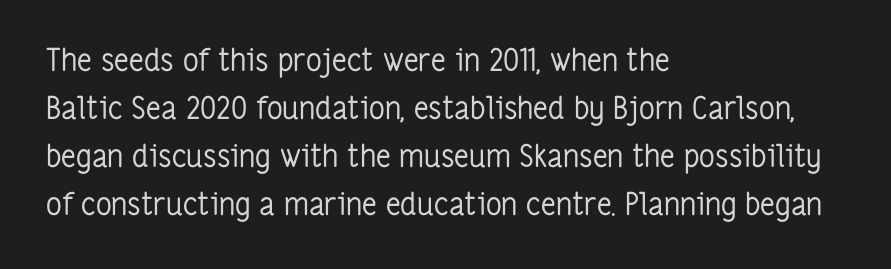
{"serif": "no", "italic": "no", "bold": "no", "weight": "regular", "width": "condensed", "stroke_contrast": "low", "x_height": "medium", "monospaced": "no", "underline": "no", "align": "left", "line_spacing": "normal", "line_spacing_ratio": 1.55, "letter_spacing": "normal", "letter_spacing_em": 0.0, "glyph_px": 31}
